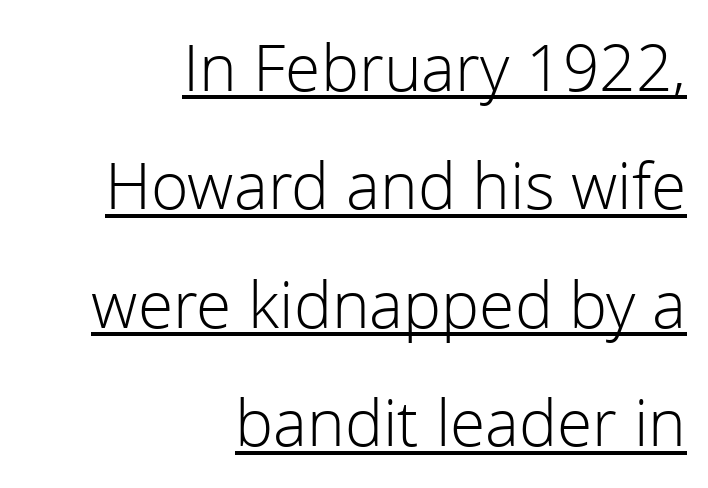
Q: Is the text bold? A: No.
Q: Is the text italic (slanted)? A: No, it is upright.
Q: Is the typeface a serif or a sans-serif typeface? A: Sans-serif.
Q: Is the text underlined? A: Yes.
Q: How is the paragraph aligned? A: Right-aligned.
Q: Is the spacing between letters normal or unusually wide? A: Normal.
Q: Width (condensed, normal, or wide)? A: Normal.
Q: x-height? A: Medium.
Q: Monospaced? A: No.
